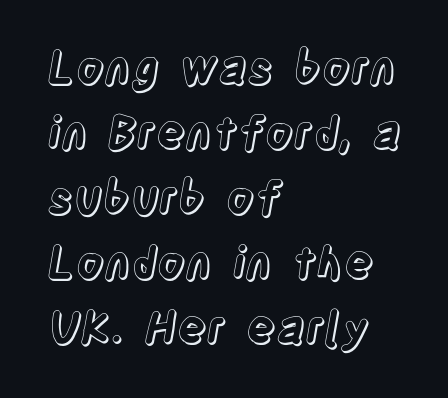
Q: Is the text italic (slanted)? A: Yes.
Q: Is the text underlined? A: No.
Q: How is the paragraph aligned? A: Left-aligned.
Q: Is the spacing between letters normal or unusually wide? A: Normal.
Q: Is the spacing between lines tight, normal or loose? A: Normal.
Q: Width (condensed, normal, or wide)? A: Condensed.
Q: x-height? A: Large.
Q: Monospaced? A: No.
